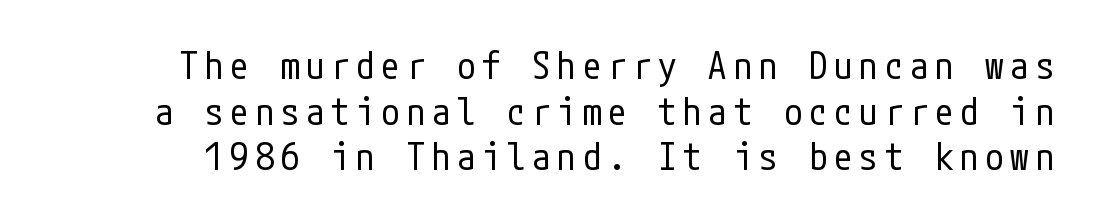
This sample uses a sans-serif face. Notice how the stems are strictly vertical — no italics here. No extra ink here — the face is not bold. Rule under the text: the space is simply empty.
